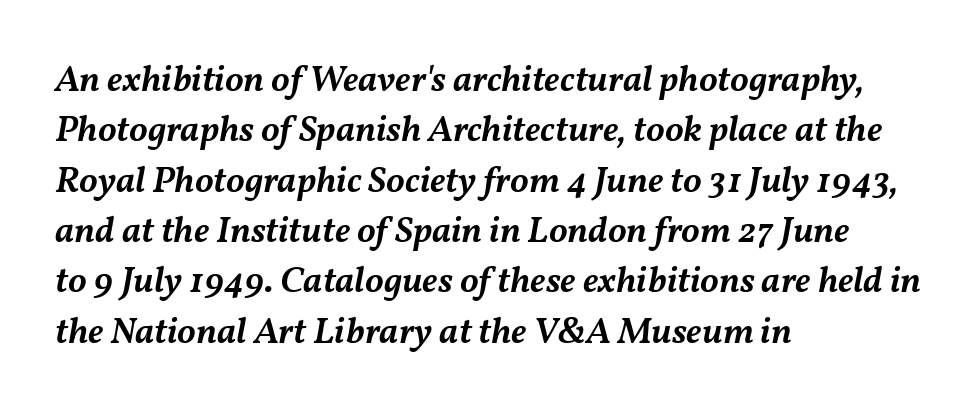
Q: Is the text bold? A: Semi-bold.
Q: Is the text italic (slanted)? A: Yes, it leans right by about 11 degrees.
Q: Is the text underlined? A: No.
Q: How is the paragraph aligned? A: Left-aligned.
Q: Is the spacing between letters normal or unusually wide? A: Normal.
Q: Is the spacing between lines tight, normal or loose? A: Normal.
Q: Width (condensed, normal, or wide)? A: Normal.
Q: Stroke contrast? A: Medium.
Q: x-height? A: Medium.
Q: Monospaced? A: No.
